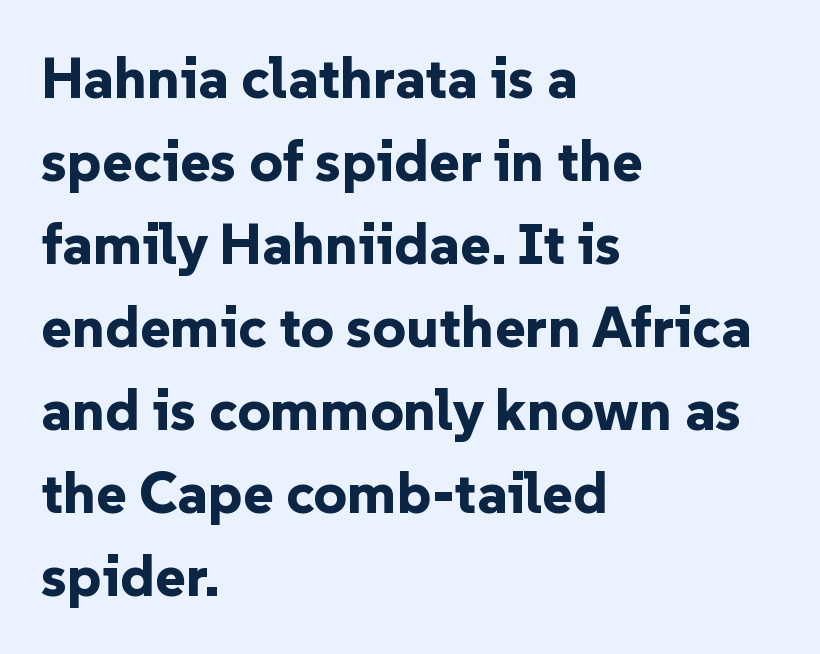
{"serif": "no", "italic": "no", "bold": "yes", "weight": "bold", "width": "normal", "stroke_contrast": "low", "x_height": "medium", "monospaced": "no", "underline": "no", "align": "left", "line_spacing": "normal", "line_spacing_ratio": 1.43, "letter_spacing": "normal", "letter_spacing_em": 0.0, "glyph_px": 58}
